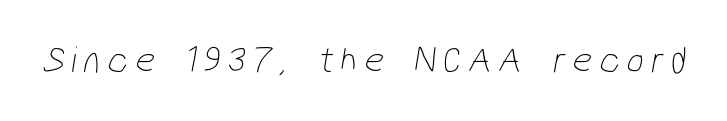
The image shows 38 px thin, condensed sans-serif type; set not underlined; low stroke contrast and a medium x-height.
